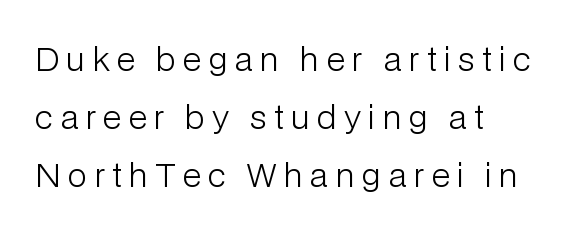
Q: Is the text bold? A: No.
Q: Is the text italic (slanted)? A: No, it is upright.
Q: Is the typeface a serif or a sans-serif typeface? A: Sans-serif.
Q: Is the text underlined? A: No.
Q: How is the paragraph aligned? A: Left-aligned.
Q: Is the spacing between letters normal or unusually wide? A: Unusually wide.
Q: Width (condensed, normal, or wide)? A: Normal.
Q: Stroke contrast? A: Low.
Q: x-height? A: Medium.
Q: Monospaced? A: No.
